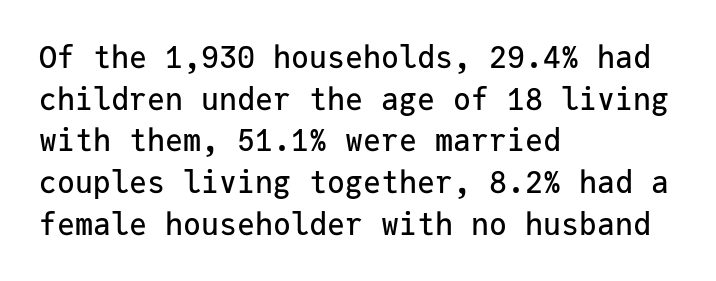
Q: Is the text italic (slanted)? A: No, it is upright.
Q: Is the typeface a serif or a sans-serif typeface? A: Sans-serif.
Q: Is the text underlined? A: No.
Q: How is the paragraph aligned? A: Left-aligned.
Q: Is the spacing between letters normal or unusually wide? A: Normal.
Q: Is the spacing between lines tight, normal or loose? A: Normal.
Q: Width (condensed, normal, or wide)? A: Normal.
Q: Stroke contrast? A: Low.
Q: x-height? A: Medium.
Q: Monospaced? A: Yes.
